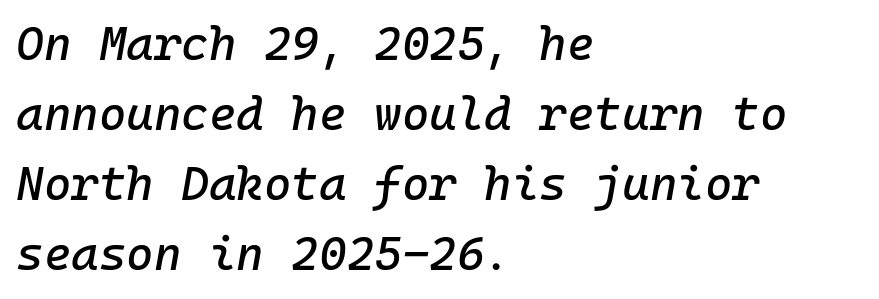
The image shows 47 px text type, italic (leaning right), monospaced; set left-aligned, normal line spacing (1.49x), normal letter spacing, not underlined; low stroke contrast and a medium x-height.
